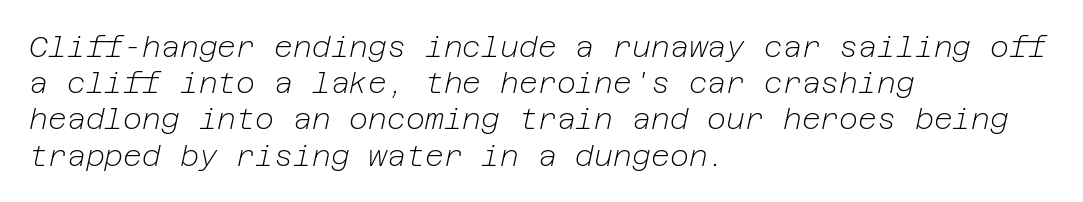
The image shows 29 px light type, italic (leaning right); set left-aligned, normal line spacing (1.25x), normal letter spacing, not underlined; low stroke contrast and a medium x-height.
